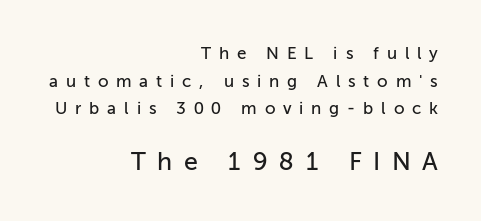
Quick note: underline off. Every stem runs plumb, perpendicular to the baseline. Whoever set this made the second block the dominant, larger element. The line-height multiplier appears to be the usual default.
